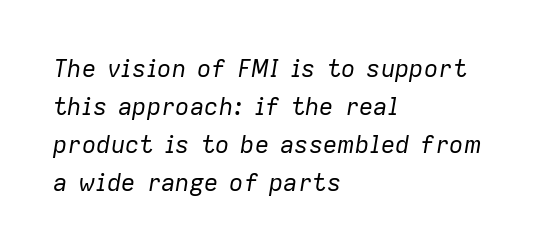
The image shows 24 px text type, italic (leaning right); set left-aligned, normal line spacing (1.58x), normal letter spacing, not underlined.
